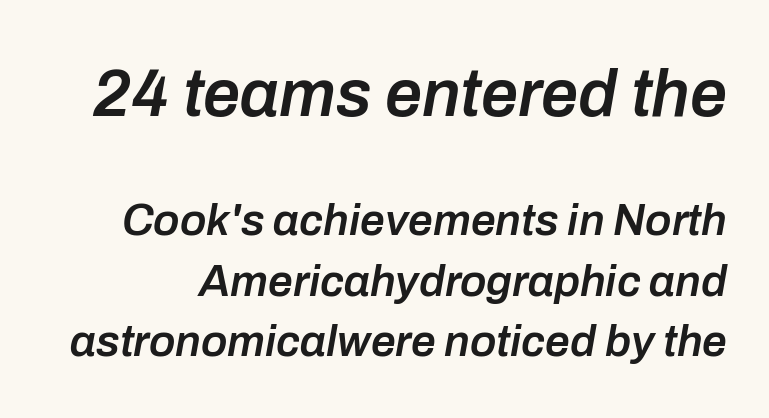
{"italic": "yes", "lean": "right", "slant_degrees": 10, "bold": "semi", "weight": "semibold", "width": "normal", "stroke_contrast": "low", "x_height": "medium", "monospaced": "no", "underline": "no", "line_spacing": "normal", "line_spacing_ratio": 1.38, "letter_spacing": "normal", "letter_spacing_em": 0.0, "larger_block": "first", "size_ratio": 1.5, "glyph_px": 66}
